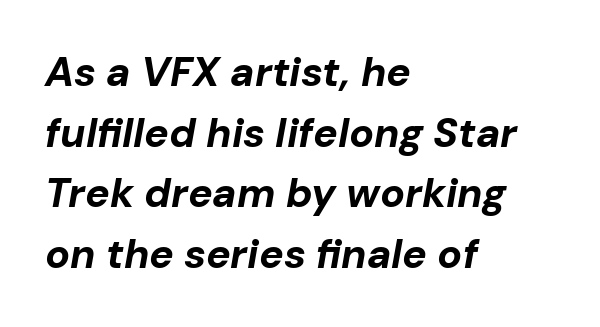
This is heavy type, rendered in bold. The passage shown stacks its lines at a standard gap. The letterforms sit shoulder to shoulder at normal distance. The area under the type is left untouched.
